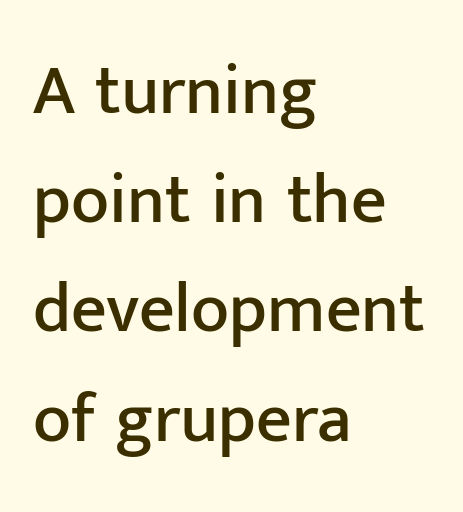
The type is set solid horizontally, with unmodified tracking. If you measured baseline to baseline, you'd find a middling distance. These lines stack with their left ends in a neat column. The face used here is a sans, in the tradition of grotesques and geometrics. Proportional: the letters do not fall into vertical columns. Posture: straight, roman, zero tilt.
